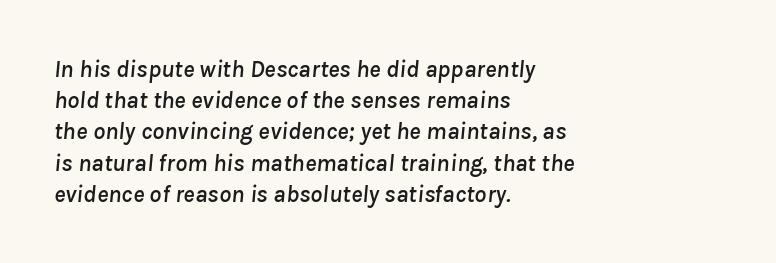
{"italic": "yes", "lean": "right", "slant_degrees": 8, "underline": "no", "align": "left", "line_spacing": "normal", "line_spacing_ratio": 1.3, "letter_spacing": "normal", "letter_spacing_em": 0.0, "glyph_px": 24}
